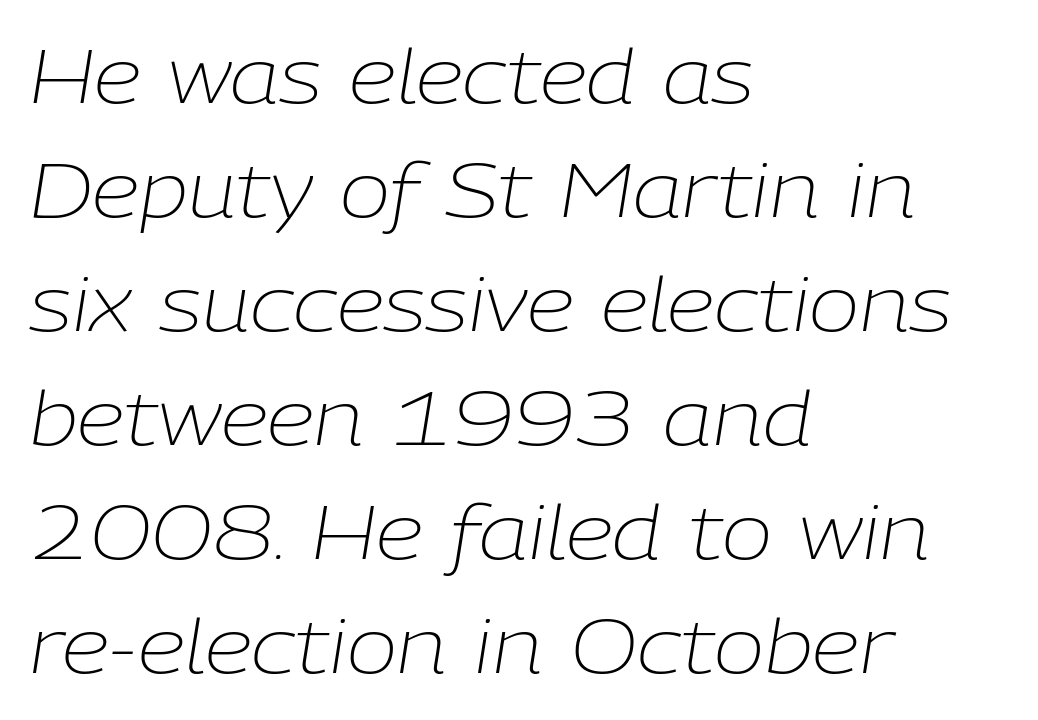
{"italic": "yes", "lean": "right", "slant_degrees": 9, "bold": "no", "weight": "light", "width": "normal", "stroke_contrast": "low", "x_height": "medium", "monospaced": "no", "underline": "no", "align": "left", "line_spacing": "normal", "line_spacing_ratio": 1.5, "letter_spacing": "normal", "letter_spacing_em": 0.0, "glyph_px": 76}
